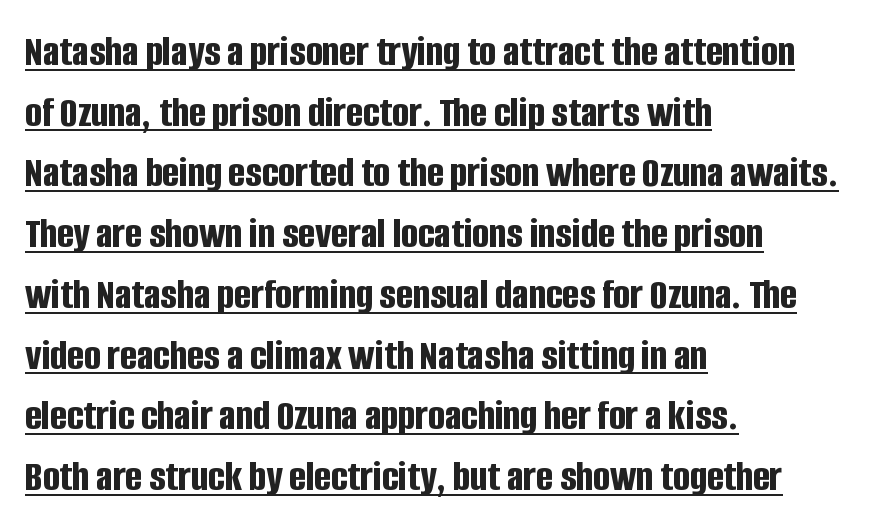
Q: Is the text bold? A: Yes.
Q: Is the text italic (slanted)? A: No, it is upright.
Q: Is the typeface a serif or a sans-serif typeface? A: Sans-serif.
Q: Is the text underlined? A: Yes.
Q: How is the paragraph aligned? A: Left-aligned.
Q: Is the spacing between letters normal or unusually wide? A: Normal.
Q: Is the spacing between lines tight, normal or loose? A: Normal.
Q: Width (condensed, normal, or wide)? A: Condensed.
Q: Stroke contrast? A: Low.
Q: x-height? A: Large.
Q: Monospaced? A: No.
